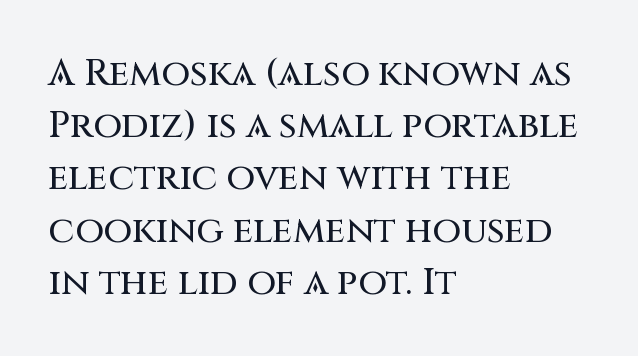
Tracking here is standard; glyphs follow each other at the usual distance. Only glyphs here, with clear space below each row. Short and long lines alike share a common starting point at left. This sample has the flowing, uneven cadence of proportional lettering. This sample uses an upright cut, with every glyph sitting square on the baseline.
